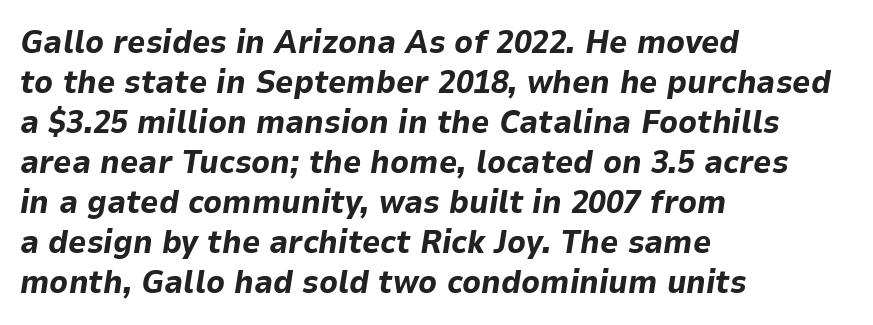
The image shows 32 px bold type, italic (leaning right); set left-aligned, normal line spacing (1.25x), normal letter spacing, not underlined; low stroke contrast and a medium x-height.
